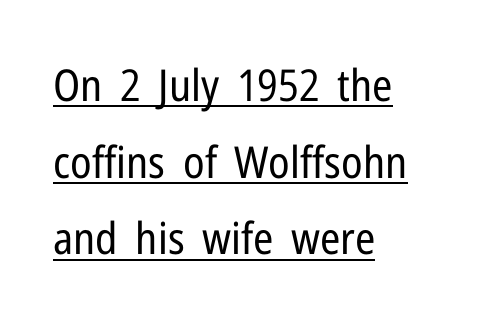
This sample uses an upright cut, with every glyph sitting square on the baseline. All the whitespace from short lines collects on the right. Grotesque or geometric, the face here clearly has no serifs. In terms of letterspacing, this is plain default setting. This rendering features underlined lettering.
